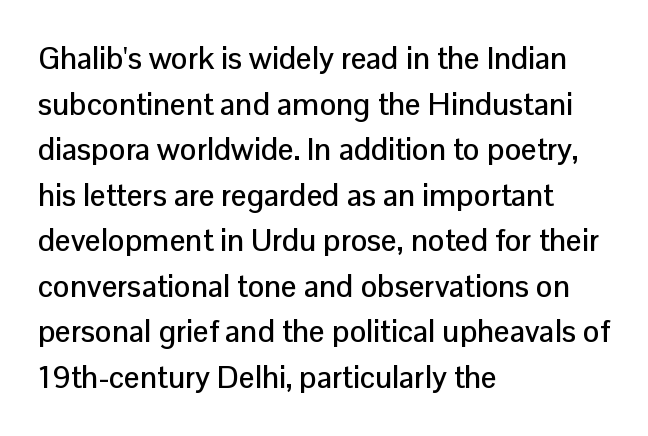
{"serif": "no", "italic": "no", "width": "normal", "stroke_contrast": "low", "x_height": "medium", "monospaced": "no", "underline": "no", "align": "left", "line_spacing": "normal", "line_spacing_ratio": 1.47, "letter_spacing": "normal", "letter_spacing_em": 0.0, "glyph_px": 31}
